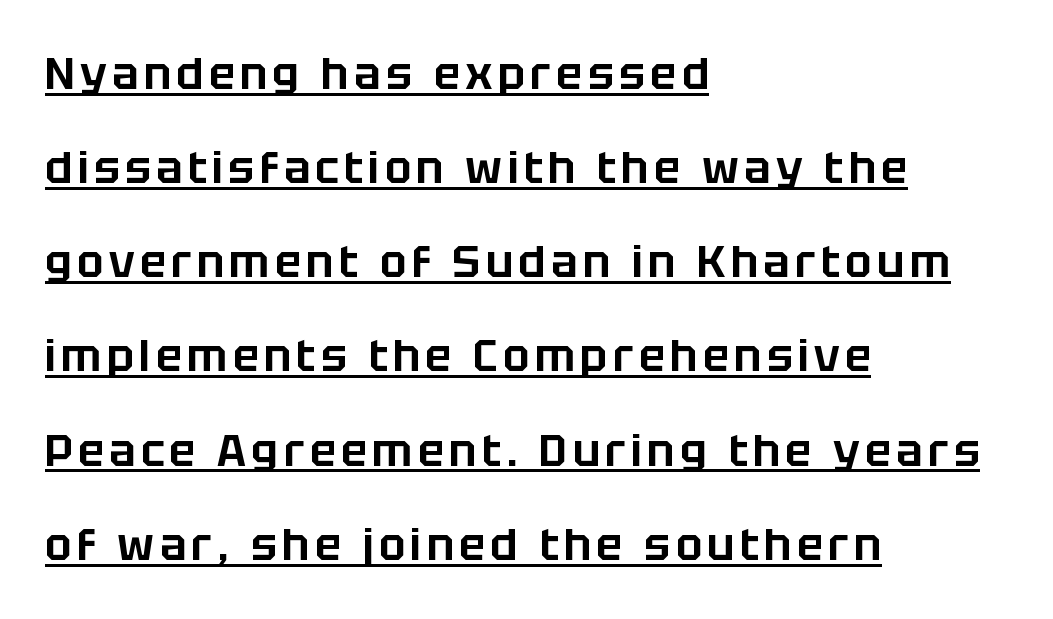
Q: Is the text italic (slanted)? A: No, it is upright.
Q: Is the typeface a serif or a sans-serif typeface? A: Sans-serif.
Q: Is the text underlined? A: Yes.
Q: How is the paragraph aligned? A: Left-aligned.
Q: Is the spacing between lines tight, normal or loose? A: Loose.
Q: Width (condensed, normal, or wide)? A: Normal.
Q: Stroke contrast? A: Low.
Q: x-height? A: Large.
Q: Monospaced? A: No.
